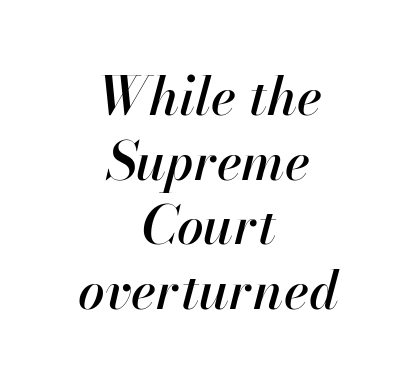
The paragraph has two soft edges and a firm central axis. Descender tails drop into unmarked territory. This sample uses plain, unmodified letter spacing. The letters advance in unequal steps, a hallmark of proportional type.
